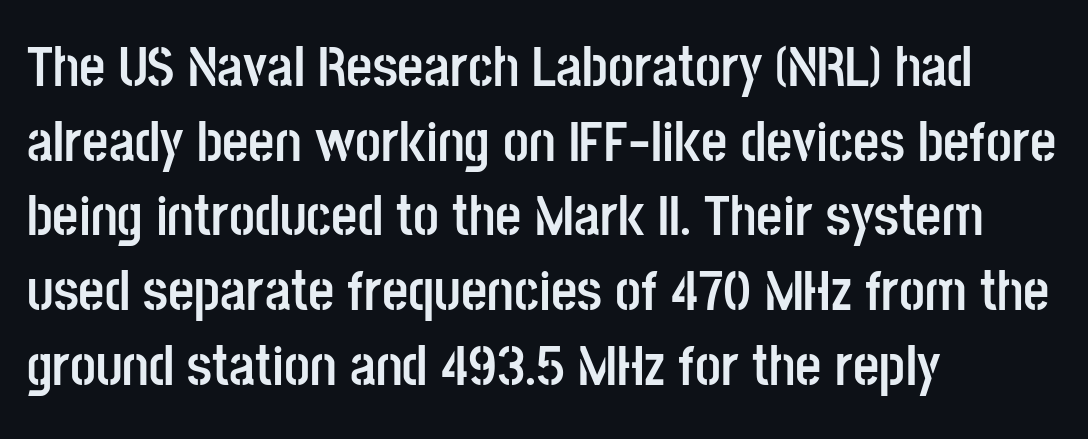
The image shows 57 px semibold, condensed sans-serif type, upright; set left-aligned, normal line spacing (1.31x), normal letter spacing, not underlined; low stroke contrast and a large x-height.
